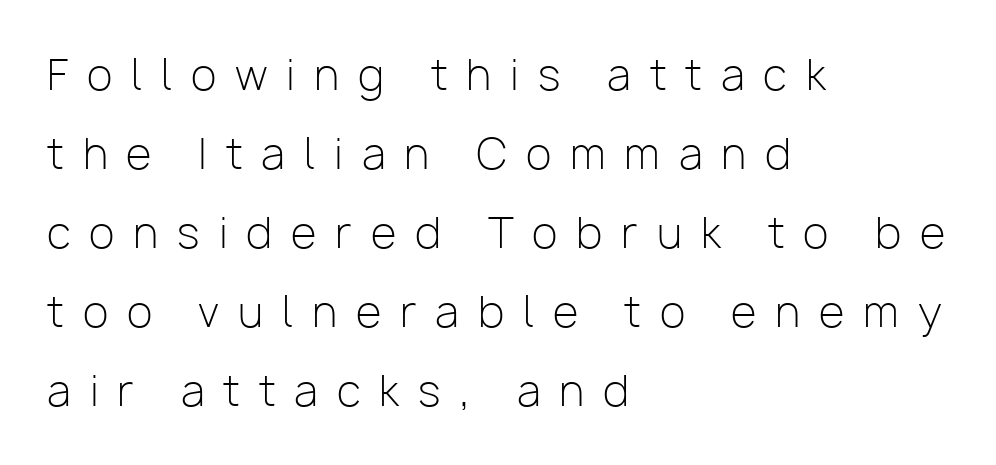
{"serif": "no", "italic": "no", "bold": "no", "weight": "light", "width": "normal", "stroke_contrast": "low", "x_height": "medium", "monospaced": "no", "underline": "no", "align": "left", "line_spacing_ratio": 1.88, "letter_spacing": "wide", "letter_spacing_em": 0.45, "glyph_px": 42}
